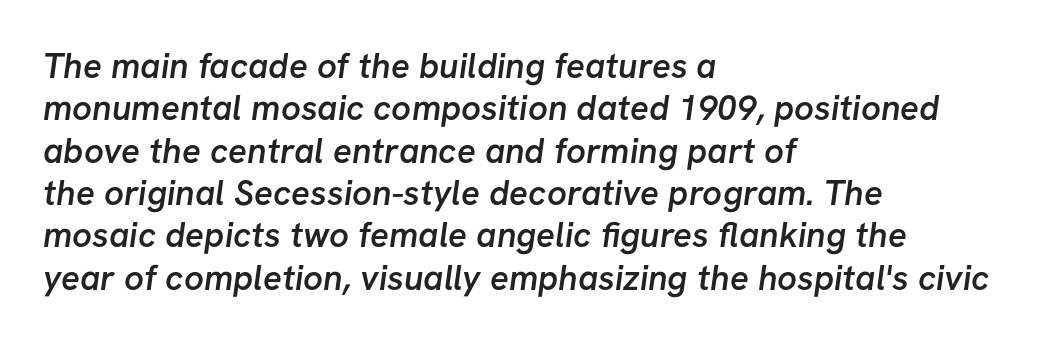
{"serif": "no", "bold": "semi", "weight": "semibold", "width": "normal", "stroke_contrast": "low", "x_height": "medium", "monospaced": "no", "underline": "no", "align": "left", "line_spacing_ratio": 1.21, "letter_spacing": "normal", "letter_spacing_em": 0.0, "glyph_px": 35}
